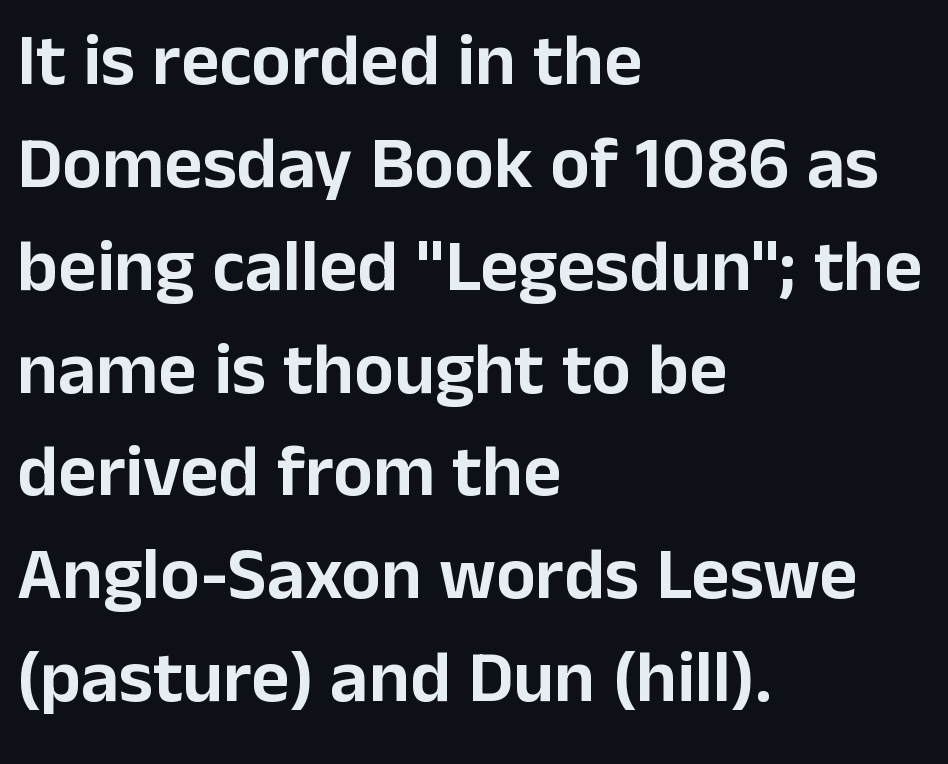
{"serif": "no", "italic": "no", "width": "normal", "stroke_contrast": "low", "x_height": "medium", "monospaced": "no", "underline": "no", "align": "left", "line_spacing": "normal", "line_spacing_ratio": 1.39, "letter_spacing": "normal", "letter_spacing_em": 0.0, "glyph_px": 74}
